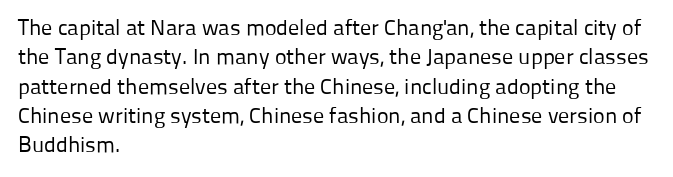
Caption: face not bold, strokes unweighted. Whoever set this chose a conventional vertical rhythm. This sample uses plain, unmodified letter spacing. The lettering stays uniformly vertical, giving the passage a roman look. Rule under the text: the space is simply empty.
